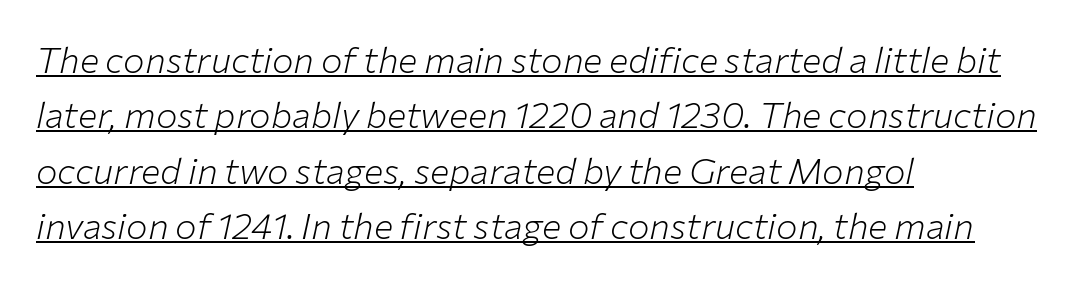
{"italic": "yes", "lean": "right", "slant_degrees": 12, "bold": "no", "weight": "light", "width": "normal", "stroke_contrast": "low", "x_height": "medium", "monospaced": "no", "underline": "yes", "align": "left", "line_spacing": "normal", "line_spacing_ratio": 1.54, "letter_spacing": "normal", "letter_spacing_em": 0.0, "glyph_px": 36}
